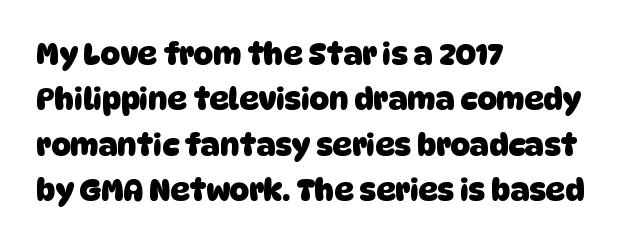
Q: Is the text bold? A: Yes.
Q: Is the typeface a serif or a sans-serif typeface? A: Sans-serif.
Q: Is the text underlined? A: No.
Q: How is the paragraph aligned? A: Left-aligned.
Q: Is the spacing between letters normal or unusually wide? A: Normal.
Q: Is the spacing between lines tight, normal or loose? A: Normal.
Q: Width (condensed, normal, or wide)? A: Normal.
Q: Stroke contrast? A: Low.
Q: x-height? A: Large.
Q: Monospaced? A: No.
